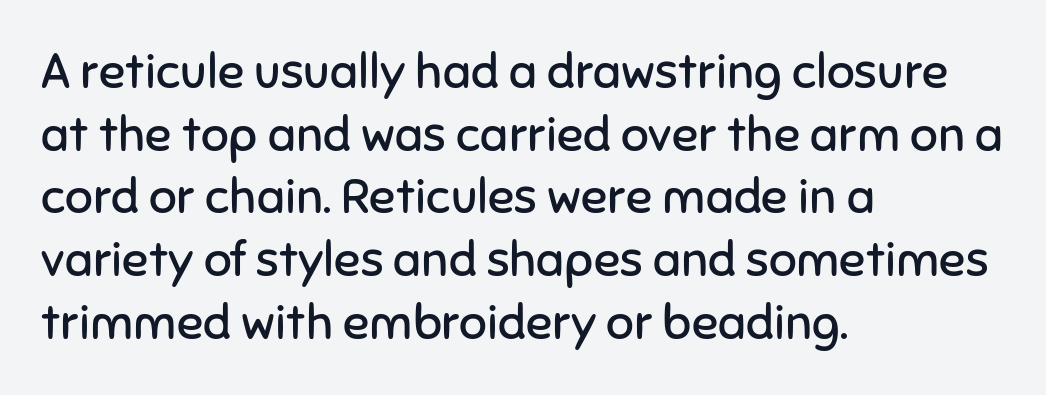
{"serif": "no", "italic": "no", "bold": "no", "weight": "regular", "width": "normal", "stroke_contrast": "low", "x_height": "medium", "monospaced": "no", "underline": "no", "align": "left", "line_spacing": "normal", "line_spacing_ratio": 1.28, "letter_spacing": "normal", "letter_spacing_em": 0.0, "glyph_px": 49}
